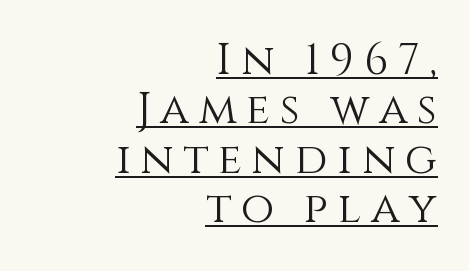
The setting favours the right margin, as signatures and pull-quotes sometimes do. The tracking reads as deliberately expanded to a designer's eye. Underline: present. Is there any slant? The stems are plumb. The face used here is proportionally spaced, like ordinary book or web type. The rendering uses a small line-height, squeezing the rows.
